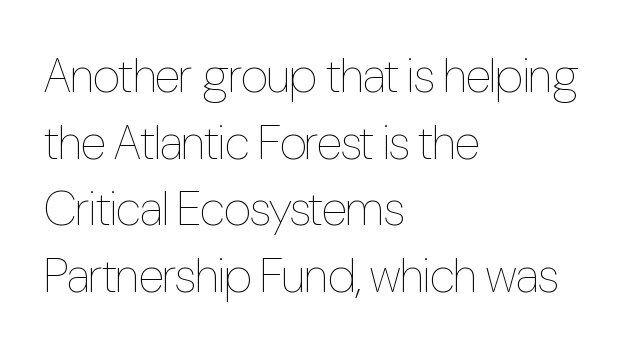
{"italic": "no", "bold": "no", "weight": "thin", "width": "condensed", "stroke_contrast": "low", "x_height": "medium", "monospaced": "no", "underline": "no", "align": "left", "line_spacing": "normal", "line_spacing_ratio": 1.39, "letter_spacing": "normal", "letter_spacing_em": 0.0, "glyph_px": 48}
